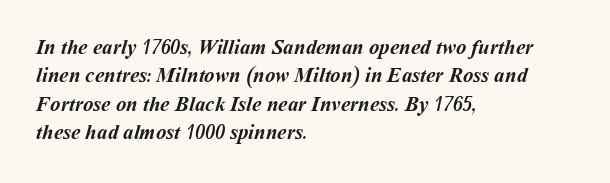
{"bold": "yes", "underline": "no", "align": "left", "line_spacing": "normal", "line_spacing_ratio": 1.35, "letter_spacing": "normal", "letter_spacing_em": 0.0, "glyph_px": 21}
